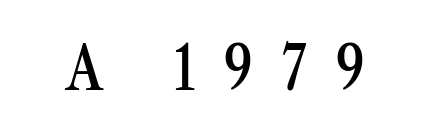
The image shows 61 px condensed serif type, upright; set unusually wide letter spacing (+0.48 em), not underlined; medium stroke contrast and a medium x-height.
